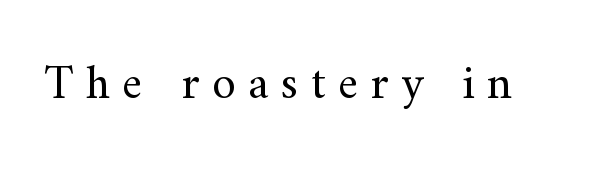
There is plenty of visible air inserted between adjacent glyphs. Here the designer chose a conventional face with non-uniform glyph widths. A roman cut, with each character standing at attention. The passage shown is typeset with a serif family. Unbolded letterforms with no extra heft. Unmarked baselines from the first word to the last.
